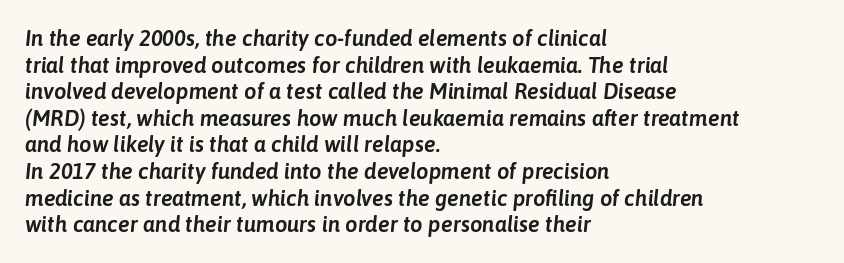
{"italic": "yes", "lean": "right", "slant_degrees": 6, "underline": "no", "align": "left", "line_spacing_ratio": 1.21, "letter_spacing": "normal", "letter_spacing_em": 0.0, "glyph_px": 22}
